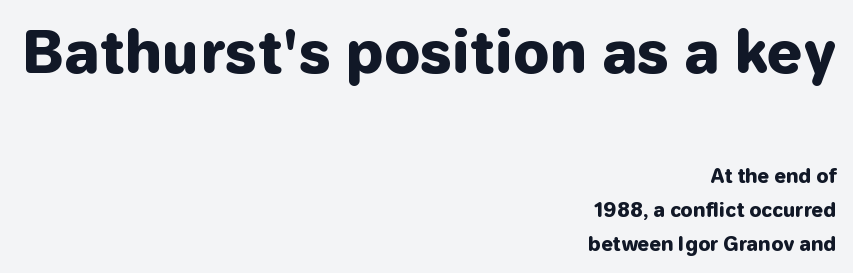
{"serif": "no", "italic": "no", "bold": "yes", "weight": "heavy", "width": "normal", "stroke_contrast": "low", "x_height": "medium", "monospaced": "no", "underline": "no", "align": "right", "line_spacing_ratio": 1.78, "letter_spacing": "normal", "letter_spacing_em": 0.0, "larger_block": "first", "size_ratio": 3.0, "glyph_px": 57}
